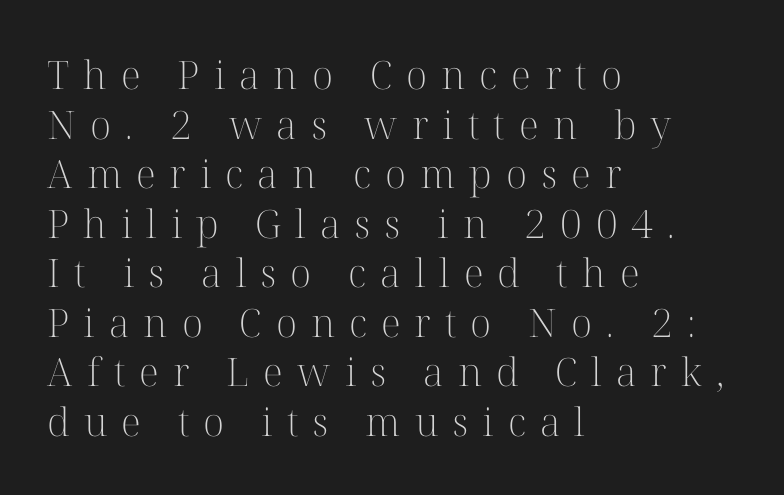
{"serif": "yes", "italic": "no", "bold": "no", "weight": "light", "width": "normal", "stroke_contrast": "high", "x_height": "medium", "monospaced": "no", "underline": "no", "align": "left", "line_spacing": "normal", "line_spacing_ratio": 1.27, "letter_spacing": "wide", "letter_spacing_em": 0.36, "glyph_px": 39}
